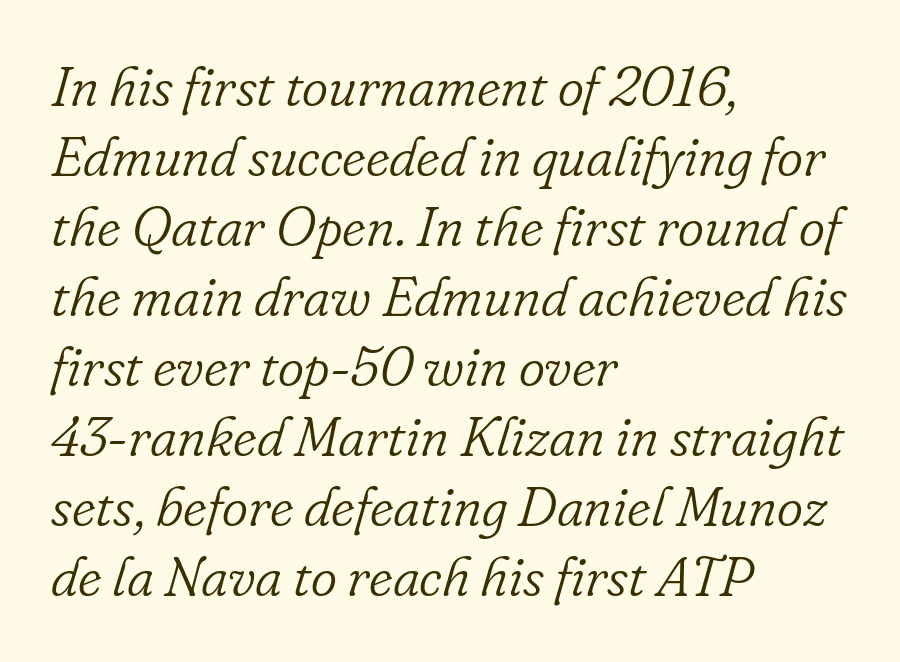
This is serif lettering, the kind often seen in printed books. Characters are canted at an angle relative to the baseline's perpendicular. Observe the ordinary spacing: letters are neighbours, not strangers. Caption: multi-line text, flush left, ragged right. Character widths vary here, with narrow letters taking less room than wide ones.
